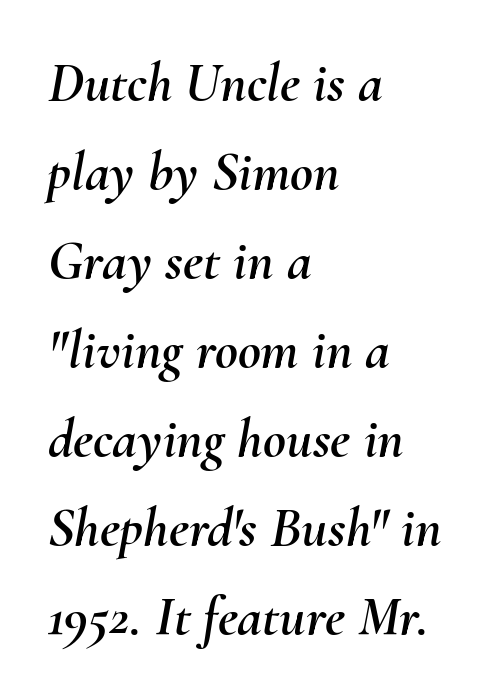
The image shows 56 px text type, italic (leaning right); set left-aligned, normal line spacing (1.59x), normal letter spacing, not underlined; medium stroke contrast and a small x-height.
